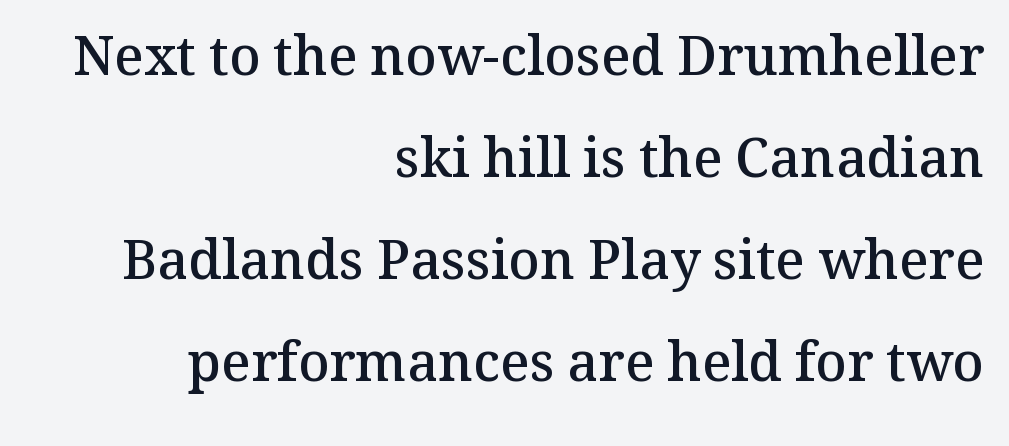
The image shows 54 px semibold serif type, upright; set right-aligned, line spacing 1.89x, normal letter spacing, not underlined; medium stroke contrast and a medium x-height.
